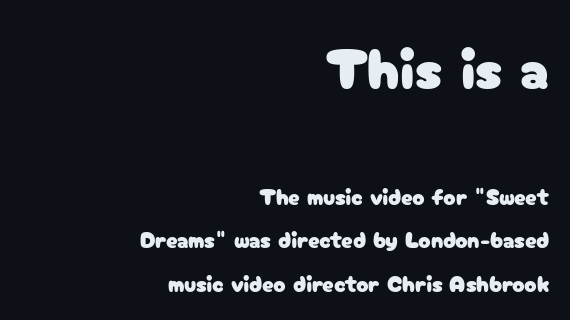
The image shows 58 px sans-serif type, upright; set right-aligned, loose line spacing (1.9x), normal letter spacing, not underlined; the first (top) block is 2.52x larger; low stroke contrast and a medium x-height.
